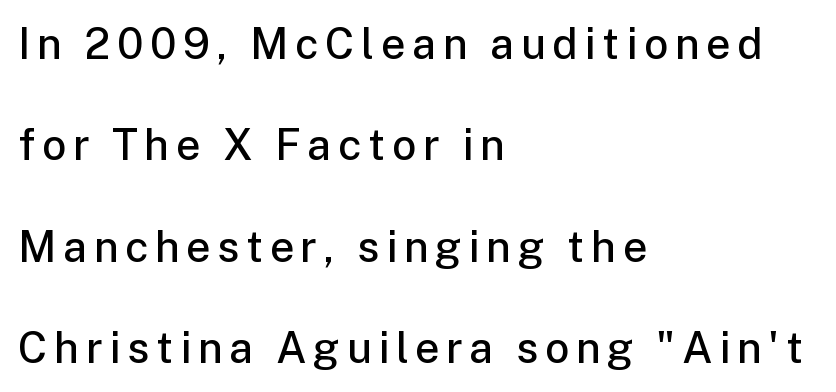
The image shows 43 px semibold sans-serif type, upright; set left-aligned, loose line spacing (2.36x), not underlined; low stroke contrast and a medium x-height.
